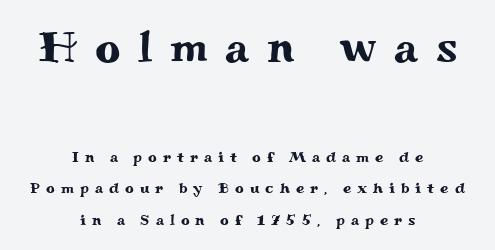
{"serif": "yes", "italic": "no", "width": "wide", "stroke_contrast": "medium", "x_height": "small", "monospaced": "no", "underline": "no", "align": "center", "line_spacing": "loose", "line_spacing_ratio": 2.1, "letter_spacing": "wide", "letter_spacing_em": 0.4, "larger_block": "first", "size_ratio": 2.93, "glyph_px": 44}
